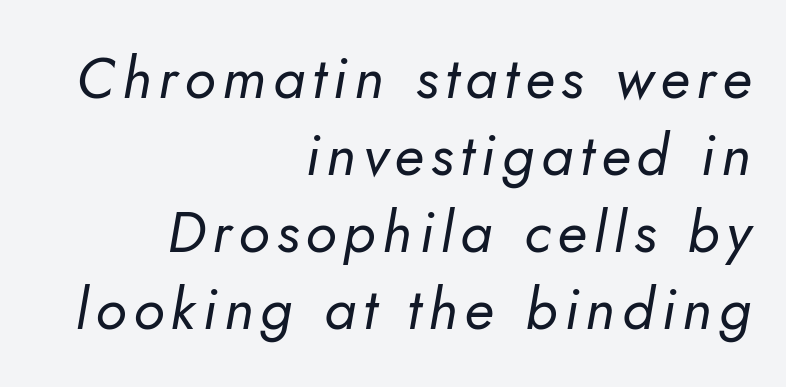
Observe the lean: these are italic letterforms. Underlining? Definitely not there. Note the varied advance widths — an 'i' is clearly narrower than an 'm'. The text block is weighted toward the right margin, trailing off unevenly leftward. Each new line begins a customary step beneath the previous one.
